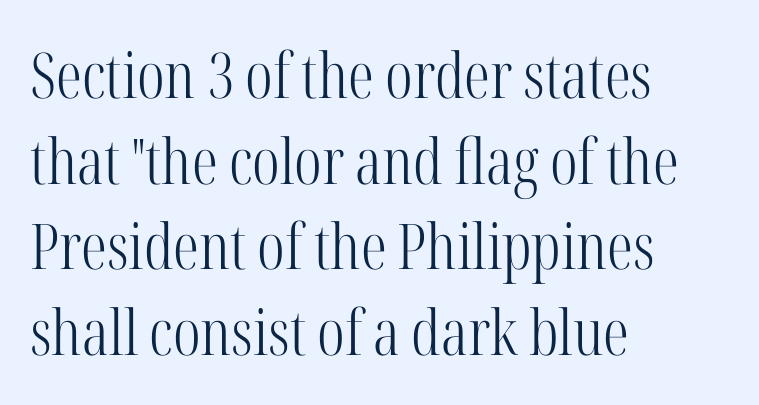
Q: Is the text bold? A: No.
Q: Is the text italic (slanted)? A: No, it is upright.
Q: Is the typeface a serif or a sans-serif typeface? A: Serif.
Q: Is the text underlined? A: No.
Q: How is the paragraph aligned? A: Left-aligned.
Q: Is the spacing between letters normal or unusually wide? A: Normal.
Q: Is the spacing between lines tight, normal or loose? A: Normal.
Q: Width (condensed, normal, or wide)? A: Condensed.
Q: Stroke contrast? A: High.
Q: x-height? A: Medium.
Q: Monospaced? A: No.
